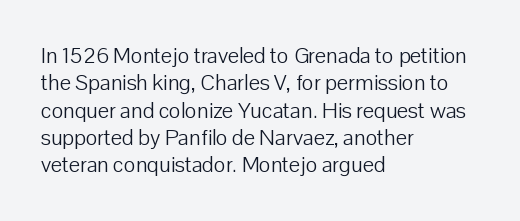
Q: Is the text bold? A: No.
Q: Is the text italic (slanted)? A: No, it is upright.
Q: Is the text underlined? A: No.
Q: How is the paragraph aligned? A: Left-aligned.
Q: Is the spacing between letters normal or unusually wide? A: Normal.
